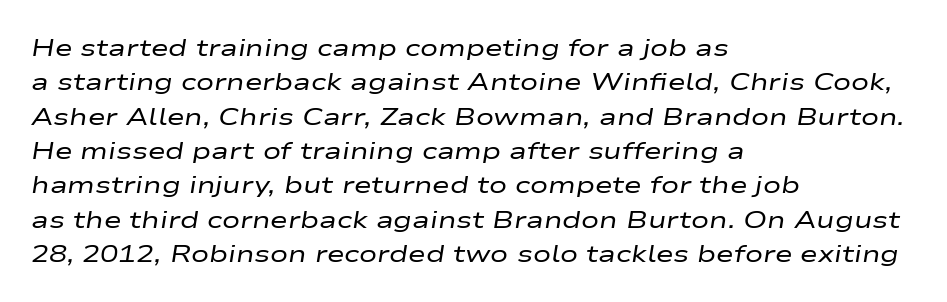
{"italic": "yes", "lean": "right", "slant_degrees": 9, "bold": "no", "underline": "no", "align": "left", "line_spacing": "normal", "line_spacing_ratio": 1.43, "letter_spacing": "normal", "letter_spacing_em": 0.0, "glyph_px": 24}
